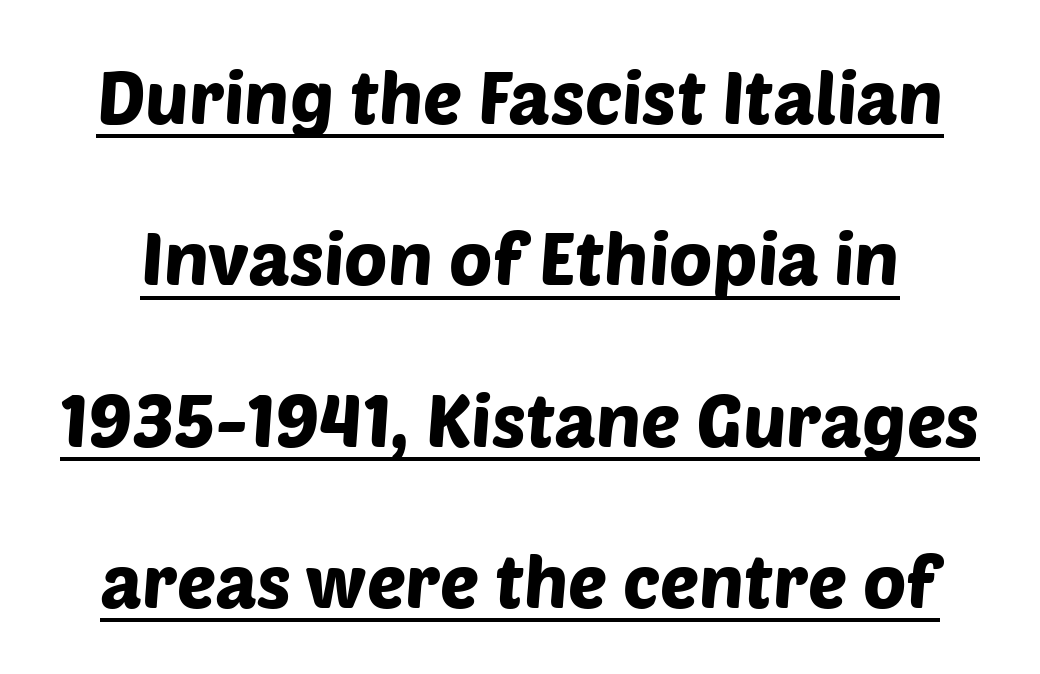
Examine the stroke ends and you'll find no serifs. Does extra space separate the letters? No, they use regular spacing. Proportional: the letters do not fall into vertical columns. A great deal of white space separates one row of letters from the next. The typesetter has applied underlining to the passage shown.
